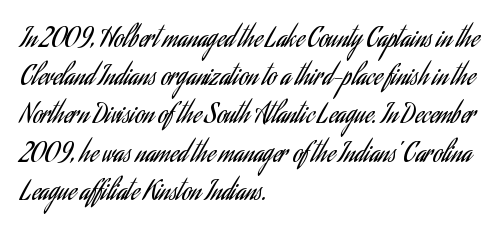
The image shows 26 px text type; set left-aligned, normal line spacing (1.47x), normal letter spacing, not underlined.
